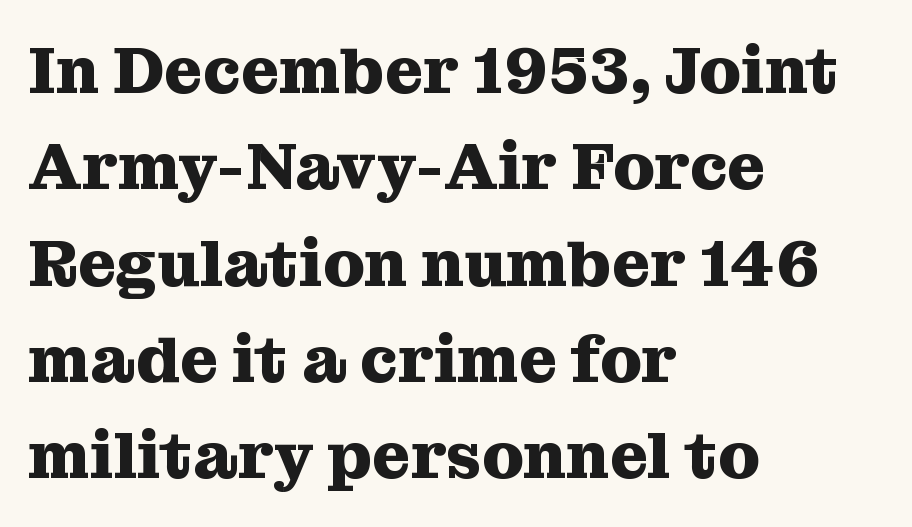
Q: Is the text bold? A: Yes.
Q: Is the text italic (slanted)? A: No, it is upright.
Q: Is the typeface a serif or a sans-serif typeface? A: Serif.
Q: Is the text underlined? A: No.
Q: How is the paragraph aligned? A: Left-aligned.
Q: Is the spacing between letters normal or unusually wide? A: Normal.
Q: Is the spacing between lines tight, normal or loose? A: Normal.
Q: Width (condensed, normal, or wide)? A: Normal.
Q: Stroke contrast? A: Medium.
Q: x-height? A: Medium.
Q: Monospaced? A: No.
